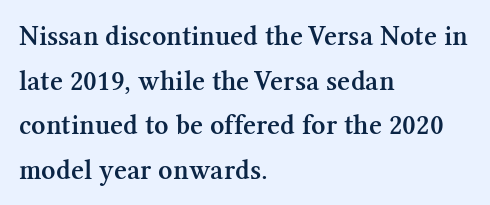
Students, this is semibold: more ink than regular, less than bold. Typeset ragged right — the left edge is the straight one. A roman cut, with each character standing at attention. This rendering features lettering with no underline.
